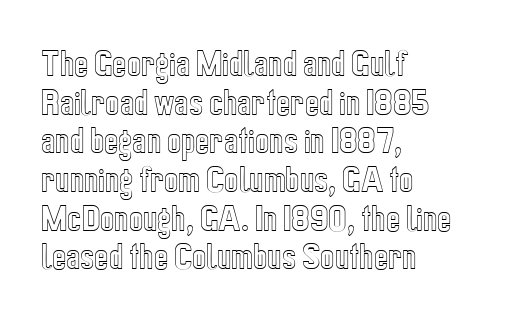
{"italic": "no", "width": "condensed", "x_height": "medium", "monospaced": "no", "underline": "no", "align": "left", "line_spacing": "normal", "line_spacing_ratio": 1.29, "letter_spacing": "normal", "letter_spacing_em": 0.0, "glyph_px": 30}
